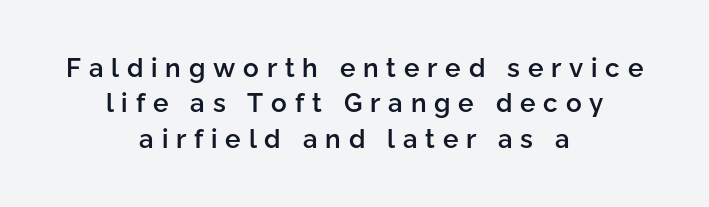
The image shows 26 px text type, upright; set centered, normal line spacing (1.36x), unusually wide letter spacing (+0.3 em), not underlined.
